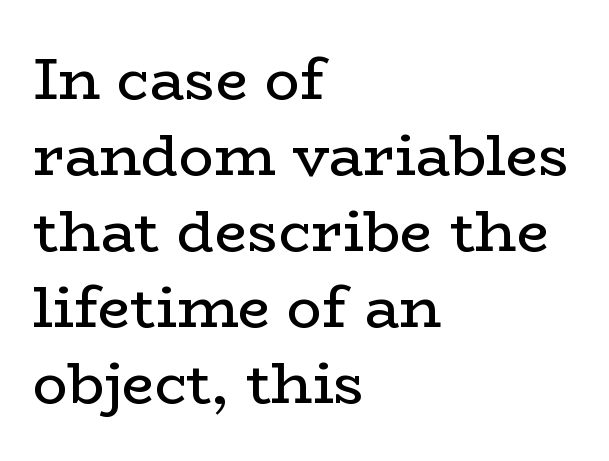
Ordinary non-slanted type is in use. This reads as an unemphasized weight, regular at the heaviest. A typesetter would call this leading conventional body-copy spacing. The font family rendered here belongs to the serif group. These lines are rendered in a variable-pitch font.
